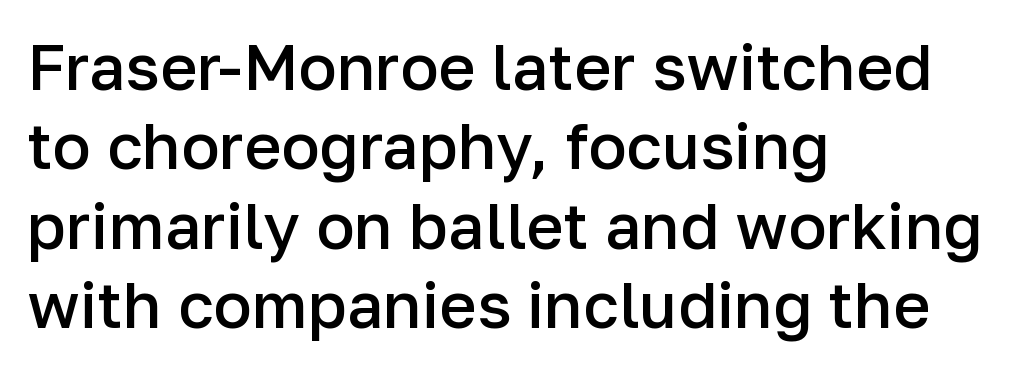
Q: Is the text bold? A: Semi-bold.
Q: Is the text italic (slanted)? A: No, it is upright.
Q: Is the typeface a serif or a sans-serif typeface? A: Sans-serif.
Q: Is the text underlined? A: No.
Q: How is the paragraph aligned? A: Left-aligned.
Q: Is the spacing between letters normal or unusually wide? A: Normal.
Q: Width (condensed, normal, or wide)? A: Normal.
Q: Stroke contrast? A: Low.
Q: x-height? A: Medium.
Q: Monospaced? A: No.
